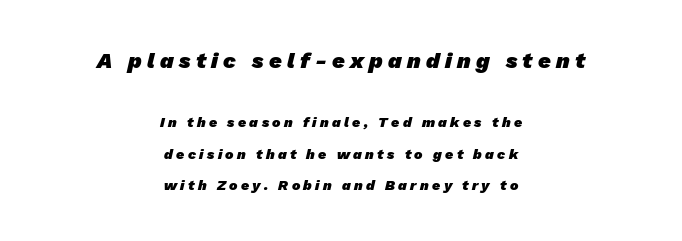
The image shows 22 px bold type; set centered, loose line spacing (2.22x), unusually wide letter spacing (+0.24 em), not underlined; the first (top) block is 1.57x larger.
